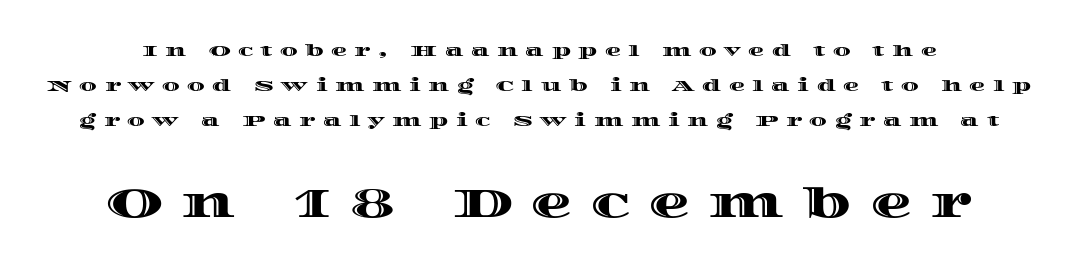
The specimen reads as upright at a glance. The vertical gap from one line to the next is large. Just letters on the line, the space beneath them empty. Compare the two chunks: the lower has the greater cap height.
